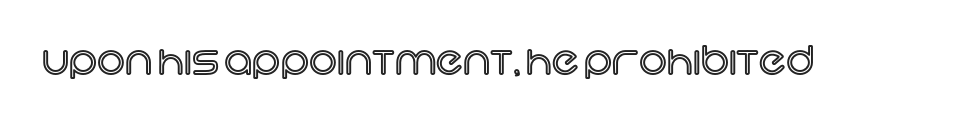
Proportional: the letters do not fall into vertical columns. Compared with typical body copy, the letter spacing here is the same. When letters stand straight like this, we call the style roman or upright. The space beneath each line is pristine and unruled.
